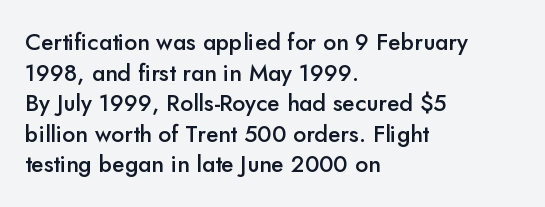
Q: Is the text bold? A: Semi-bold.
Q: Is the text italic (slanted)? A: No, it is upright.
Q: Is the text underlined? A: No.
Q: How is the paragraph aligned? A: Left-aligned.
Q: Is the spacing between letters normal or unusually wide? A: Normal.
Q: Is the spacing between lines tight, normal or loose? A: Normal.
